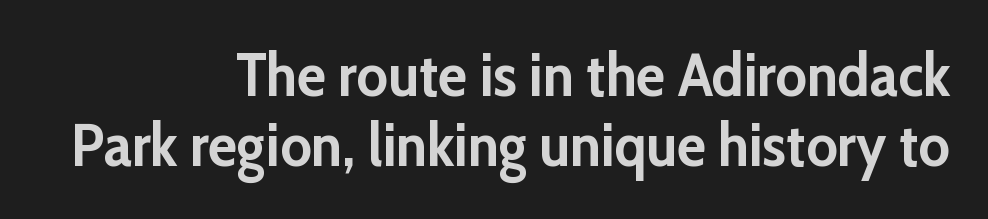
Q: Is the text bold? A: Yes.
Q: Is the text italic (slanted)? A: No, it is upright.
Q: Is the typeface a serif or a sans-serif typeface? A: Sans-serif.
Q: Is the text underlined? A: No.
Q: How is the paragraph aligned? A: Right-aligned.
Q: Is the spacing between letters normal or unusually wide? A: Normal.
Q: Width (condensed, normal, or wide)? A: Normal.
Q: Stroke contrast? A: Low.
Q: x-height? A: Medium.
Q: Monospaced? A: No.
